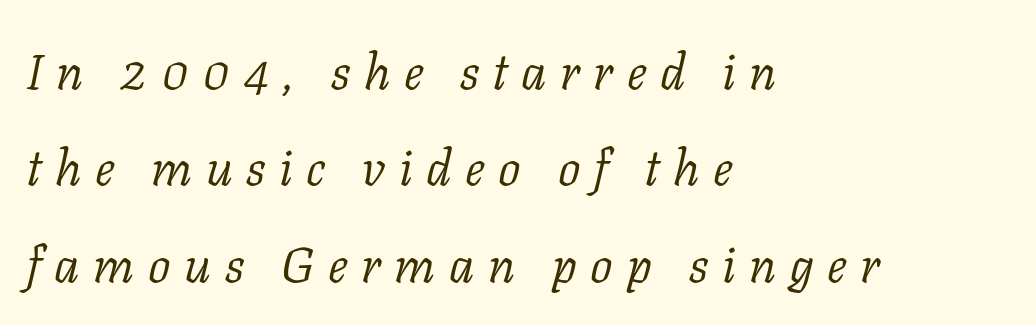
Q: Is the text bold? A: No.
Q: Is the text italic (slanted)? A: Yes, it leans right by about 11 degrees.
Q: Is the typeface a serif or a sans-serif typeface? A: Serif.
Q: Is the text underlined? A: No.
Q: How is the paragraph aligned? A: Left-aligned.
Q: Is the spacing between letters normal or unusually wide? A: Unusually wide.
Q: Is the spacing between lines tight, normal or loose? A: Loose.
Q: Width (condensed, normal, or wide)? A: Normal.
Q: Stroke contrast? A: Low.
Q: x-height? A: Medium.
Q: Monospaced? A: No.
